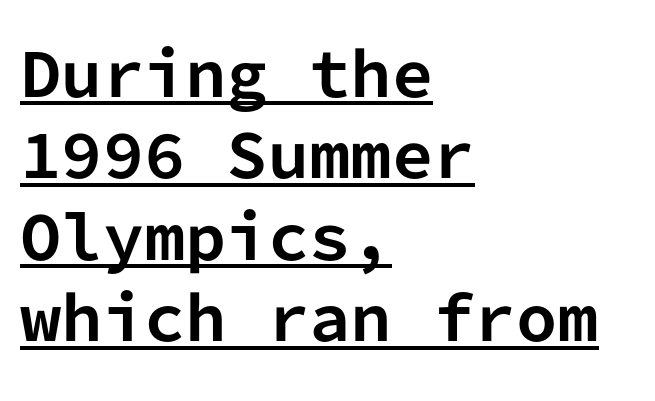
{"serif": "no", "italic": "no", "bold": "yes", "weight": "bold", "width": "normal", "stroke_contrast": "low", "x_height": "medium", "monospaced": "yes", "underline": "yes", "align": "left", "line_spacing": "normal", "line_spacing_ratio": 1.38, "letter_spacing": "normal", "letter_spacing_em": 0.0, "glyph_px": 59}
